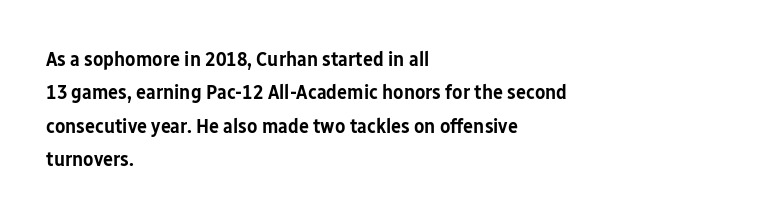
The image shows 21 px text type, upright; set left-aligned, normal line spacing (1.59x), normal letter spacing, not underlined.
